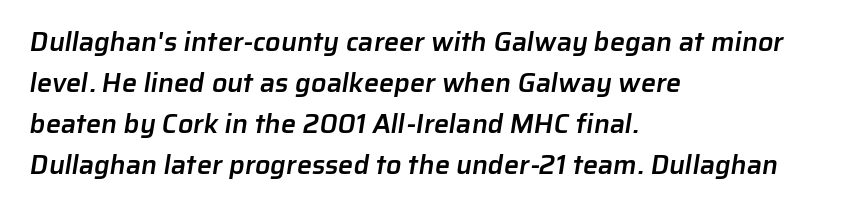
Descenders are the only things crossing below the line. Reading down the column, the eye jumps a familiar distance to each next line. The sample has been set in demibold, a notch under bold. Observe the ordinary spacing: letters are neighbours, not strangers. The text block is weighted toward the left margin, trailing off unevenly rightward.
